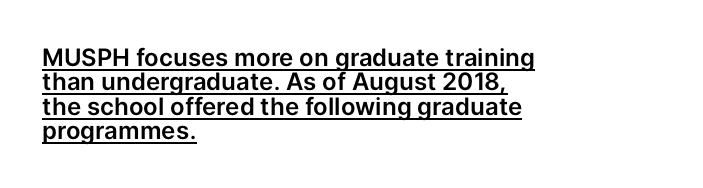
Q: Is the text italic (slanted)? A: No, it is upright.
Q: Is the text underlined? A: Yes.
Q: How is the paragraph aligned? A: Left-aligned.
Q: Is the spacing between letters normal or unusually wide? A: Normal.
Q: Is the spacing between lines tight, normal or loose? A: Tight.
